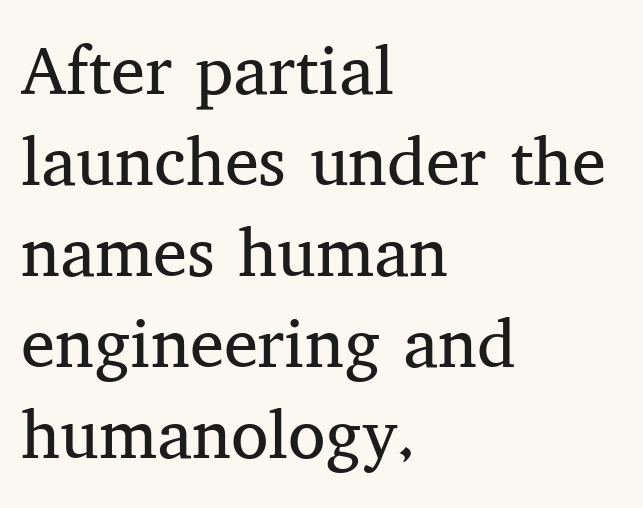
Q: Is the text bold? A: No.
Q: Is the text italic (slanted)? A: No, it is upright.
Q: Is the typeface a serif or a sans-serif typeface? A: Serif.
Q: Is the text underlined? A: No.
Q: How is the paragraph aligned? A: Left-aligned.
Q: Is the spacing between letters normal or unusually wide? A: Normal.
Q: Is the spacing between lines tight, normal or loose? A: Normal.
Q: Width (condensed, normal, or wide)? A: Normal.
Q: Stroke contrast? A: Medium.
Q: x-height? A: Medium.
Q: Monospaced? A: No.
